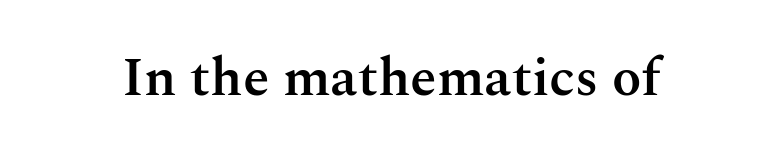
{"serif": "yes", "italic": "no", "bold": "semi", "weight": "semibold", "width": "normal", "stroke_contrast": "medium", "x_height": "medium", "monospaced": "no", "underline": "no", "letter_spacing": "normal", "letter_spacing_em": 0.0, "glyph_px": 54}
